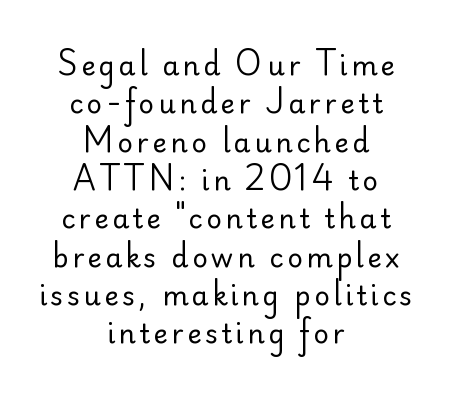
The letters look calm and open, with moderate or lighter stems. Just letters on the line, the space beneath them empty. Posture: upright roman. Reading down the block, each line starts at a different indent, mirrored at its end.
